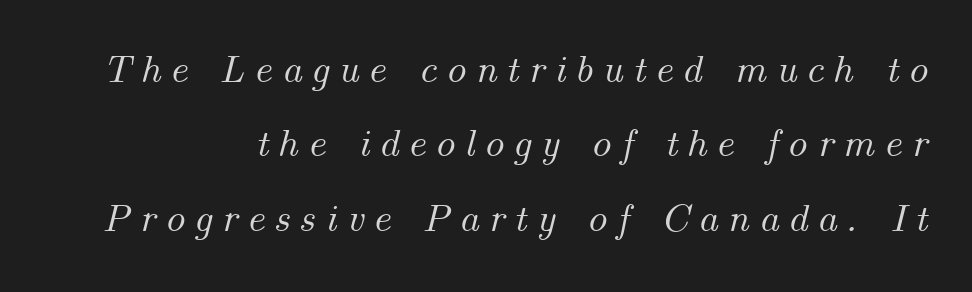
Q: Is the text italic (slanted)? A: Yes, it leans right by about 14 degrees.
Q: Is the text underlined? A: No.
Q: How is the paragraph aligned? A: Right-aligned.
Q: Is the spacing between letters normal or unusually wide? A: Unusually wide.
Q: Width (condensed, normal, or wide)? A: Normal.
Q: Stroke contrast? A: Medium.
Q: x-height? A: Small.
Q: Monospaced? A: No.
